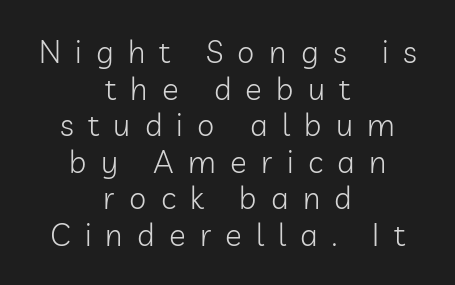
The image shows 31 px light sans-serif type, upright; set centered, line spacing 1.18x, unusually wide letter spacing (+0.46 em), not underlined; low stroke contrast and a medium x-height.
